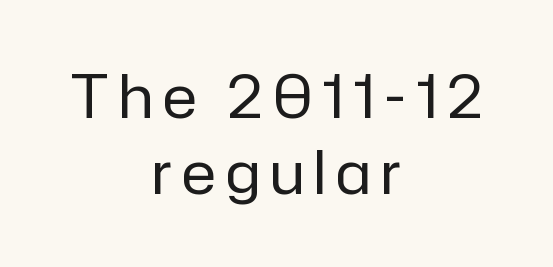
The image shows 59 px regular-weight sans-serif type, upright; set centered, normal line spacing (1.29x), not underlined; low stroke contrast and a medium x-height.
